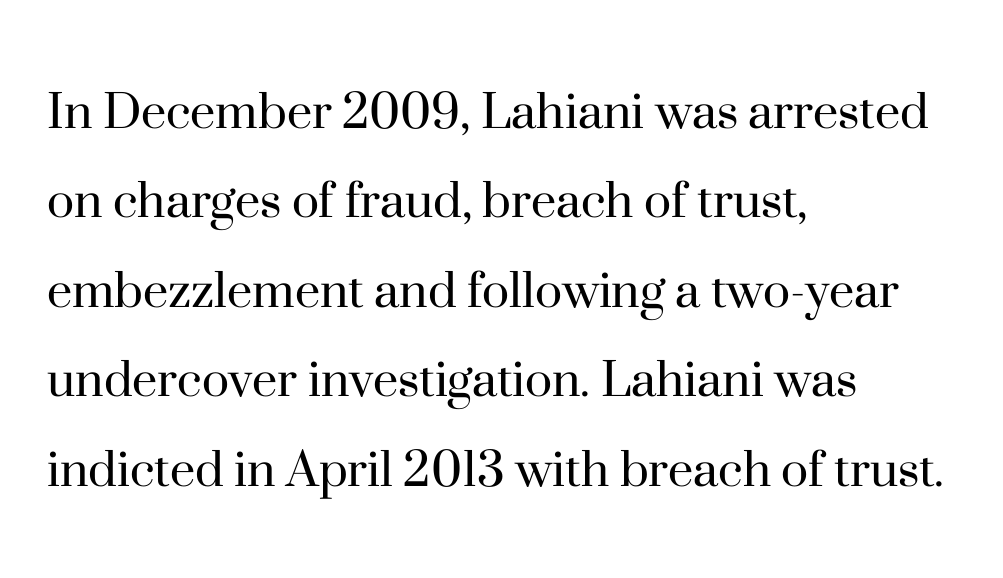
{"serif": "yes", "italic": "no", "bold": "no", "weight": "regular", "width": "normal", "stroke_contrast": "high", "x_height": "small", "monospaced": "no", "underline": "no", "align": "left", "line_spacing": "normal", "line_spacing_ratio": 1.57, "letter_spacing": "normal", "letter_spacing_em": 0.0, "glyph_px": 57}
